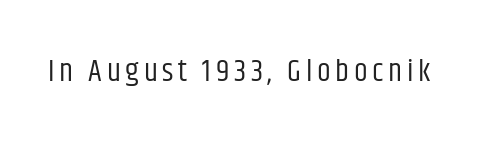
The image shows 31 px regular-weight, condensed sans-serif type, upright; set not underlined; low stroke contrast and a large x-height.
